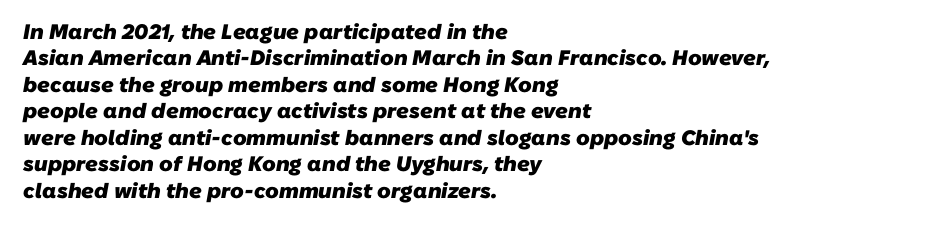
The paragraph shown leans on its left margin. Nobody touched the tracking dial on this one. Whoever set this chose a conventional vertical rhythm. Descender tails drop into unmarked territory.
